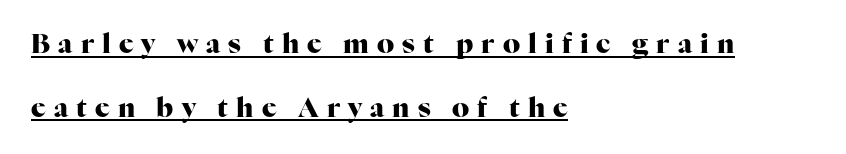
{"italic": "no", "bold": "yes", "underline": "yes", "align": "left", "line_spacing": "loose", "line_spacing_ratio": 2.36, "letter_spacing": "wide", "letter_spacing_em": 0.3, "glyph_px": 27}
